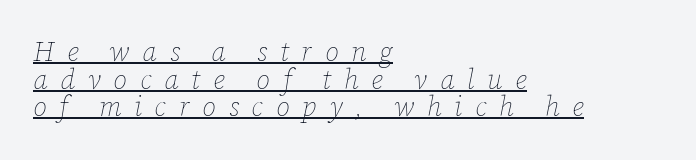
{"italic": "yes", "lean": "right", "slant_degrees": 12, "bold": "no", "underline": "yes", "align": "left", "line_spacing": "tight", "line_spacing_ratio": 1.02, "letter_spacing": "wide", "letter_spacing_em": 0.47, "glyph_px": 27}
